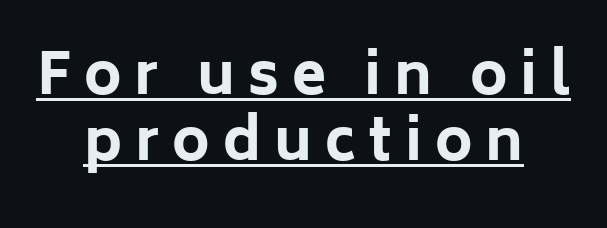
{"serif": "no", "italic": "no", "bold": "yes", "weight": "bold", "width": "normal", "stroke_contrast": "low", "x_height": "medium", "monospaced": "no", "underline": "yes", "align": "center", "line_spacing_ratio": 1.17, "letter_spacing": "wide", "letter_spacing_em": 0.23, "glyph_px": 56}
